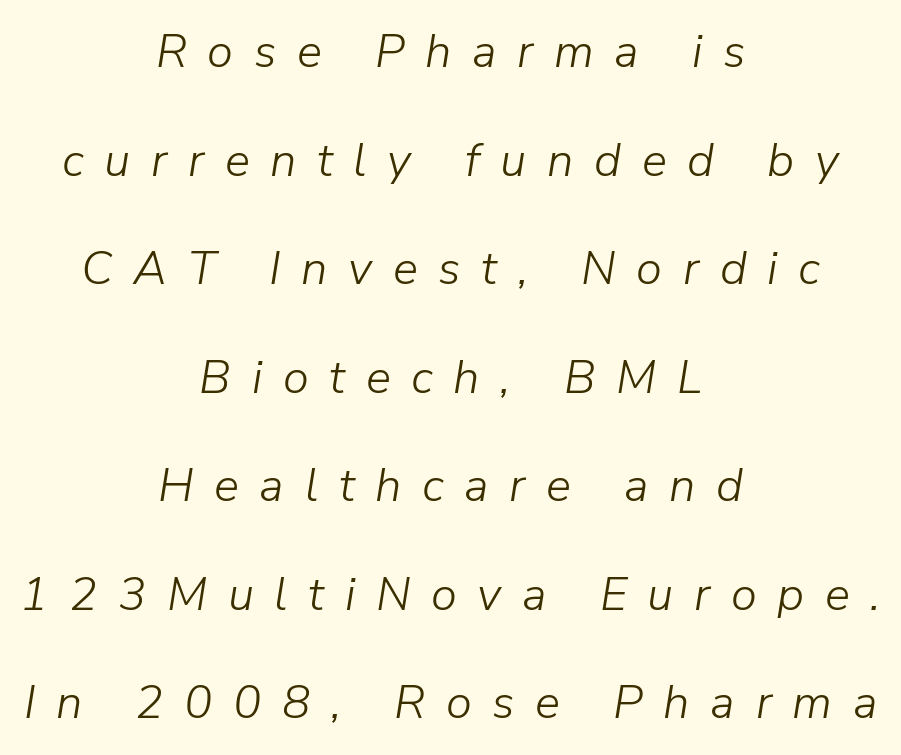
Q: Is the text bold? A: No.
Q: Is the text italic (slanted)? A: Yes, it leans right by about 9 degrees.
Q: Is the text underlined? A: No.
Q: How is the paragraph aligned? A: Centered.
Q: Is the spacing between letters normal or unusually wide? A: Unusually wide.
Q: Is the spacing between lines tight, normal or loose? A: Loose.
Q: Width (condensed, normal, or wide)? A: Normal.
Q: Stroke contrast? A: Low.
Q: x-height? A: Medium.
Q: Monospaced? A: No.
